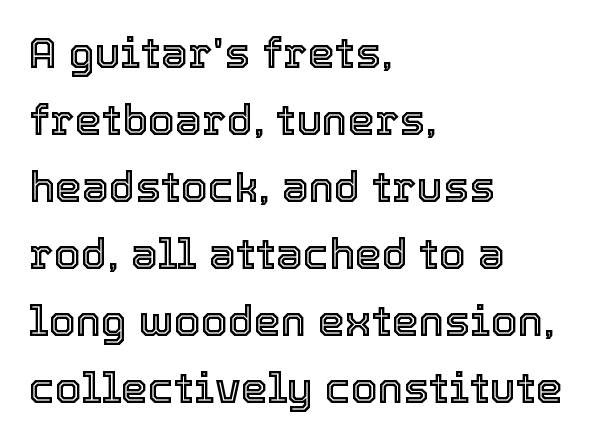
If you measured baseline to baseline, you'd find a middling distance. Tracking here is standard; glyphs follow each other at the usual distance. The axis of the letterforms is exactly vertical. Descender tails drop into unmarked territory. The setting favours the left margin, as ordinary paragraphs usually do.
